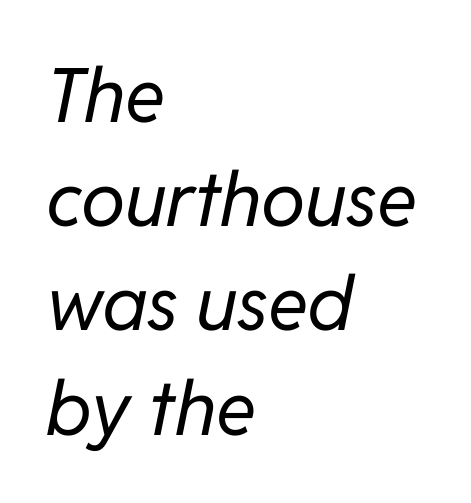
Q: Is the text bold? A: No.
Q: Is the text italic (slanted)? A: Yes, it leans right by about 11 degrees.
Q: Is the text underlined? A: No.
Q: How is the paragraph aligned? A: Left-aligned.
Q: Is the spacing between letters normal or unusually wide? A: Normal.
Q: Is the spacing between lines tight, normal or loose? A: Normal.
Q: Width (condensed, normal, or wide)? A: Normal.
Q: Stroke contrast? A: Low.
Q: x-height? A: Medium.
Q: Monospaced? A: No.
